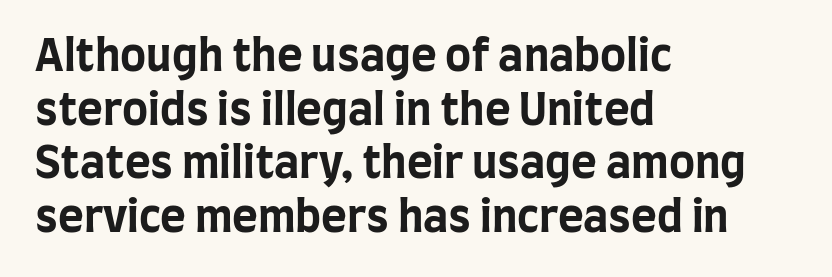
These lines carry a lot of weight — the face is fully bold. Here the designer chose a conventional face with non-uniform glyph widths. I'd call this a sans setting — the letters go barefoot. If you drew a ruler down the left edge, every line would touch it. The space beneath each line is pristine and unruled. Does the lettering tilt? It doesn't — this is upright.
